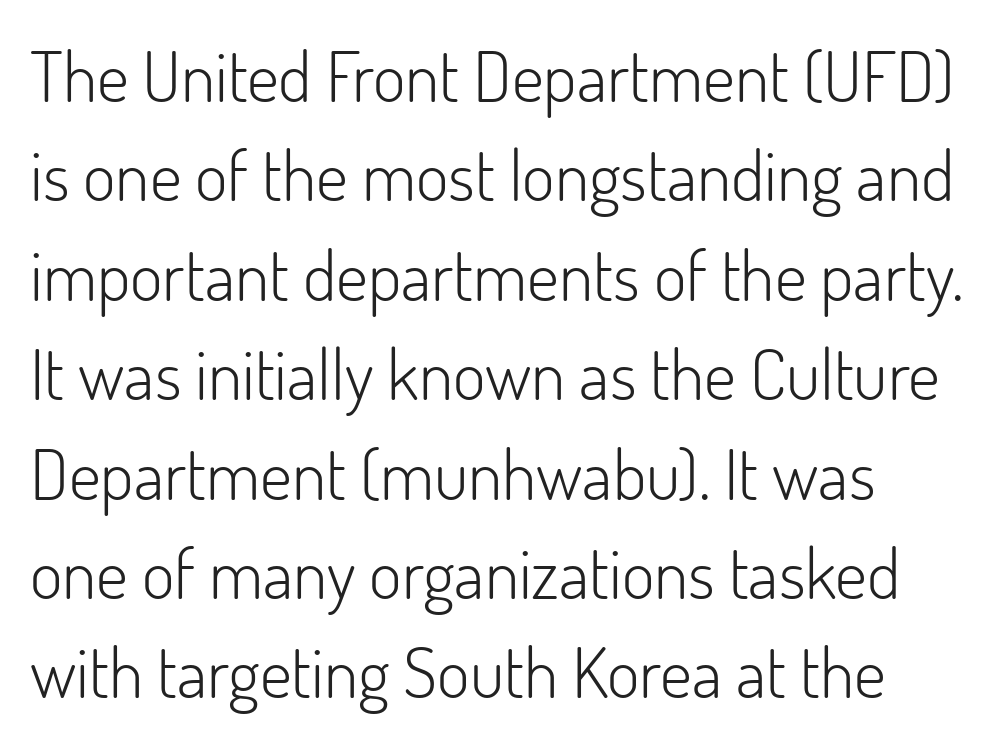
Compared with typical body copy, the letter spacing here is the same. A quiet, ordinary-to-light weight characterises the typeface. These lines are composed in type without serifs. This sample uses an upright cut, with every glyph sitting square on the baseline.
